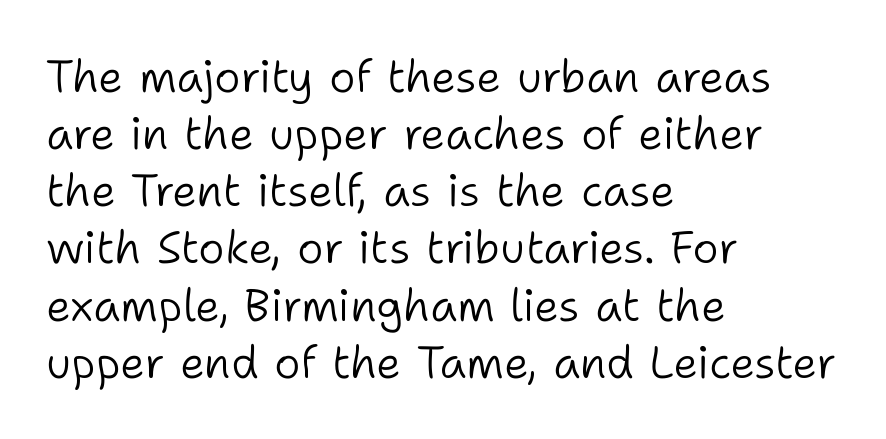
{"serif": "no", "italic": "no", "bold": "no", "weight": "light", "width": "normal", "stroke_contrast": "low", "x_height": "medium", "monospaced": "no", "underline": "no", "align": "left", "line_spacing": "normal", "line_spacing_ratio": 1.27, "letter_spacing": "normal", "letter_spacing_em": 0.0, "glyph_px": 45}
